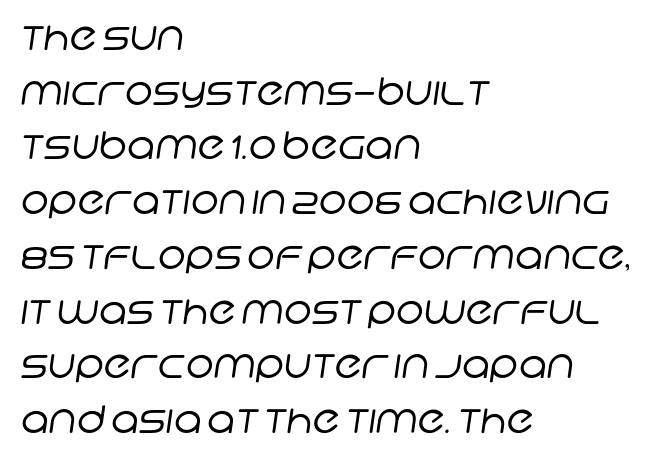
{"serif": "no", "bold": "no", "weight": "regular", "width": "normal", "stroke_contrast": "low", "x_height": "large", "monospaced": "no", "underline": "no", "align": "left", "line_spacing": "normal", "line_spacing_ratio": 1.44, "letter_spacing": "normal", "letter_spacing_em": 0.0, "glyph_px": 38}
